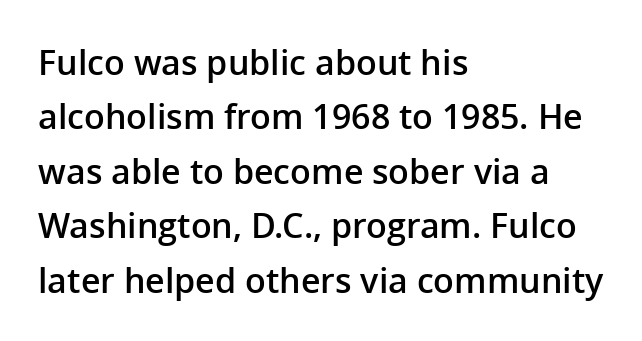
{"serif": "no", "italic": "no", "bold": "semi", "weight": "semibold", "width": "normal", "stroke_contrast": "low", "x_height": "medium", "monospaced": "no", "underline": "no", "align": "left", "line_spacing": "normal", "line_spacing_ratio": 1.6, "letter_spacing": "normal", "letter_spacing_em": 0.0, "glyph_px": 34}
